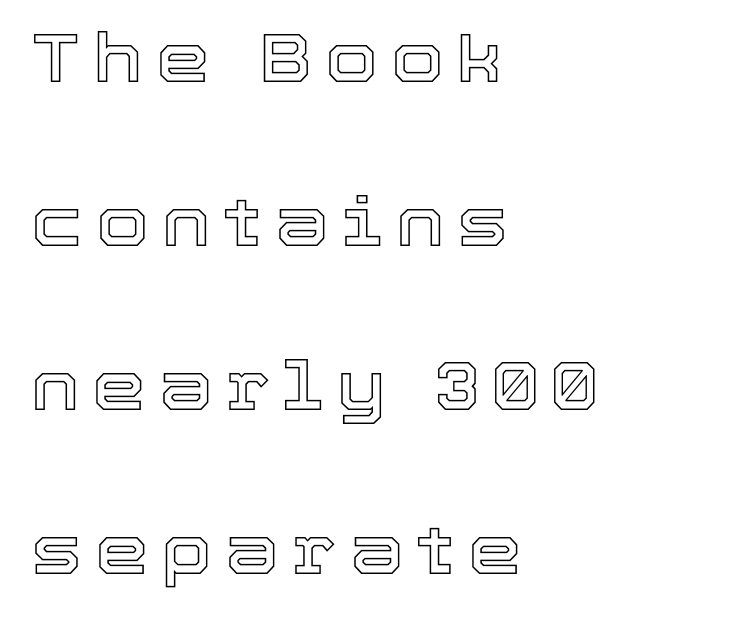
The image shows 68 px text type, upright; set left-aligned, loose line spacing (2.41x), not underlined; a medium x-height.
